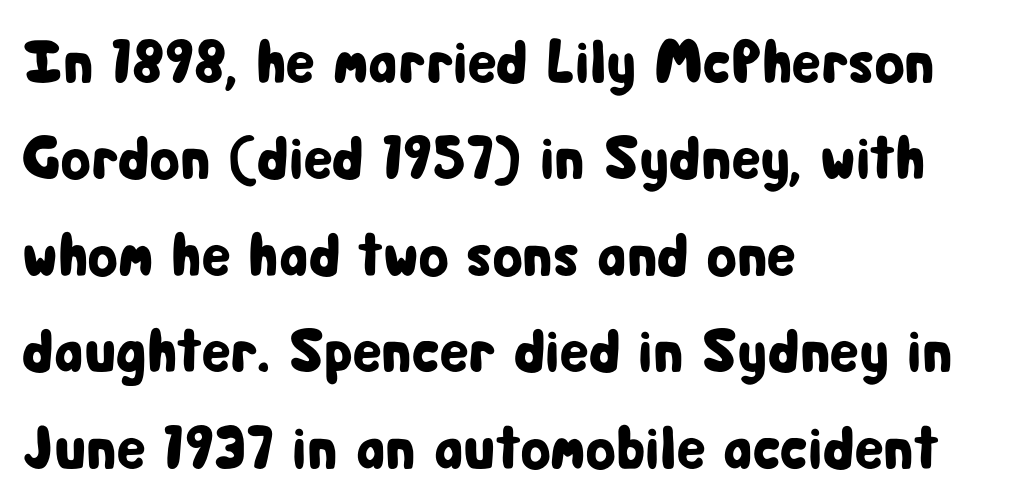
{"serif": "no", "italic": "no", "width": "condensed", "stroke_contrast": "low", "x_height": "medium", "monospaced": "no", "underline": "no", "align": "left", "line_spacing": "normal", "line_spacing_ratio": 1.58, "letter_spacing": "normal", "letter_spacing_em": 0.0, "glyph_px": 61}
